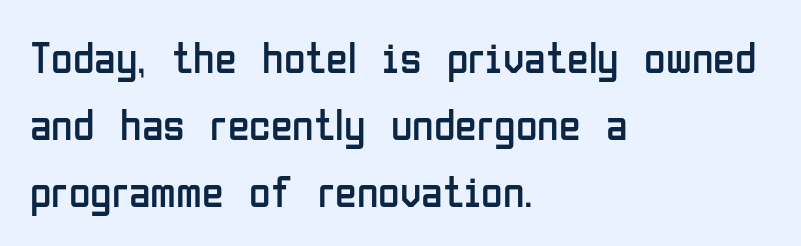
A normal amount of white space separates one row of letters from the next. A typesetter would mark this as roman, not italic. The face looks like a standard text weight, possibly lighter. This sample has the flowing, uneven cadence of proportional lettering. You can tell from the bare stems that sans-serif type was used.
